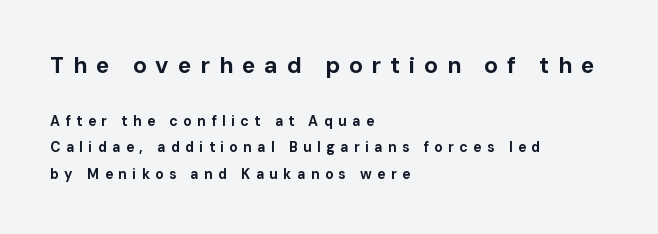
{"italic": "no", "bold": "yes", "underline": "no", "align": "left", "line_spacing_ratio": 1.89, "letter_spacing": "wide", "letter_spacing_em": 0.38, "larger_block": "first", "size_ratio": 1.64, "glyph_px": 23}
